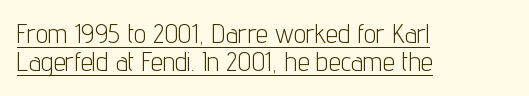
{"italic": "no", "bold": "no", "underline": "yes", "align": "left", "line_spacing": "tight", "line_spacing_ratio": 1.04, "letter_spacing": "normal", "letter_spacing_em": 0.0, "glyph_px": 27}
